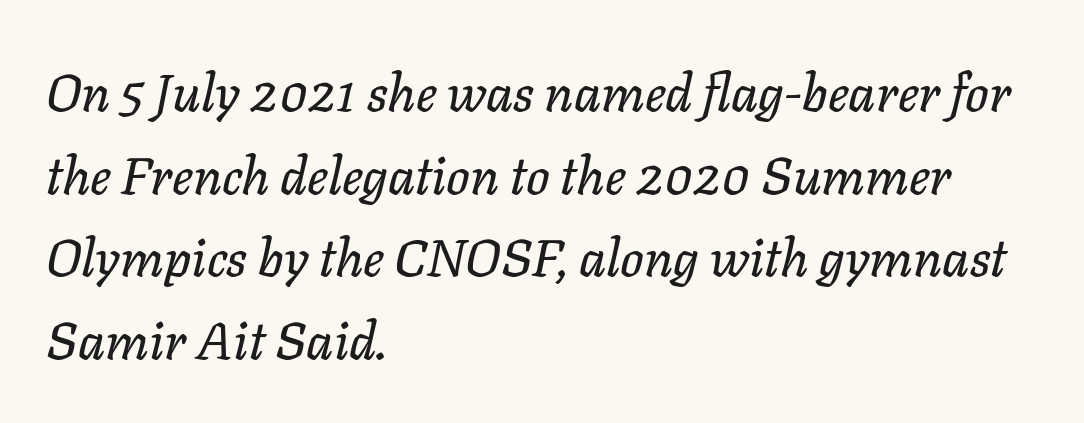
{"italic": "yes", "lean": "right", "slant_degrees": 11, "width": "normal", "stroke_contrast": "low", "x_height": "medium", "monospaced": "no", "underline": "no", "align": "left", "line_spacing": "normal", "line_spacing_ratio": 1.59, "letter_spacing": "normal", "letter_spacing_em": 0.0, "glyph_px": 52}
